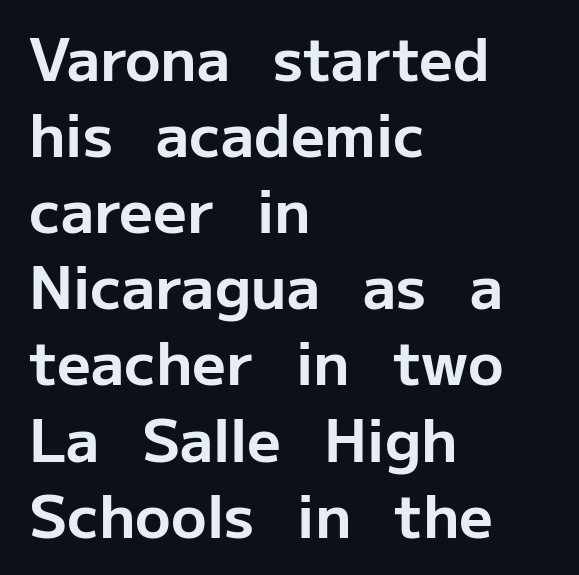
{"serif": "no", "italic": "no", "bold": "yes", "weight": "bold", "width": "normal", "stroke_contrast": "low", "x_height": "medium", "monospaced": "no", "underline": "no", "align": "left", "line_spacing": "normal", "line_spacing_ratio": 1.29, "letter_spacing": "normal", "letter_spacing_em": 0.0, "glyph_px": 59}
